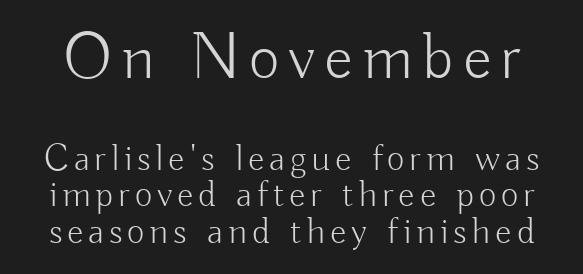
Q: Is the text bold? A: No.
Q: Is the text italic (slanted)? A: No, it is upright.
Q: Is the typeface a serif or a sans-serif typeface? A: Sans-serif.
Q: Is the text underlined? A: No.
Q: Is the spacing between lines tight, normal or loose? A: Tight.
Q: Which block of text is set in a larger size, the first (top) or the second (bottom)? A: The first (top) one.
Q: Width (condensed, normal, or wide)? A: Normal.
Q: Stroke contrast? A: Low.
Q: x-height? A: Small.
Q: Monospaced? A: No.
